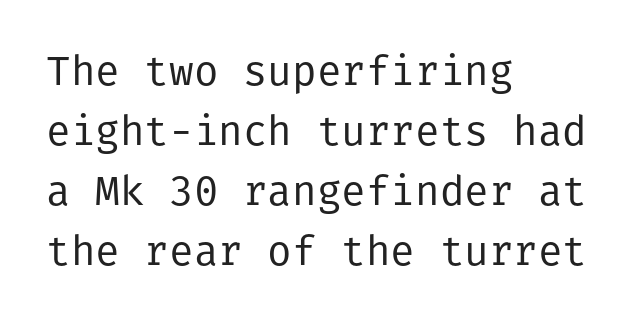
Teacher's note: observe the even left margin — that is flush-left alignment. Unbolded letterforms with no extra heft. The passage shown stacks its lines at a standard gap. The specimen omits any rule beneath the text block's lines. Characters remain perfectly vertical along every line. The letters carry no serifs — their stems end cleanly without finishing strokes.
